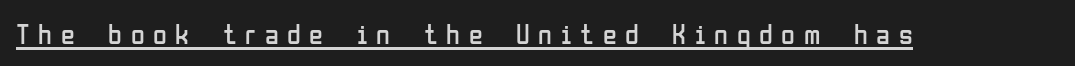
{"serif": "no", "italic": "no", "bold": "no", "weight": "regular", "width": "condensed", "stroke_contrast": "low", "x_height": "medium", "monospaced": "no", "underline": "yes", "letter_spacing": "wide", "letter_spacing_em": 0.31, "glyph_px": 28}
